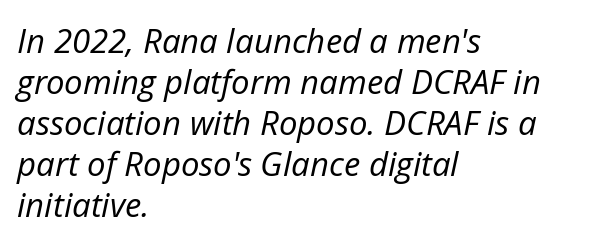
Q: Is the text bold? A: No.
Q: Is the text italic (slanted)? A: Yes, it leans right by about 12 degrees.
Q: Is the text underlined? A: No.
Q: How is the paragraph aligned? A: Left-aligned.
Q: Is the spacing between letters normal or unusually wide? A: Normal.
Q: Width (condensed, normal, or wide)? A: Normal.
Q: Stroke contrast? A: Low.
Q: x-height? A: Medium.
Q: Monospaced? A: No.
